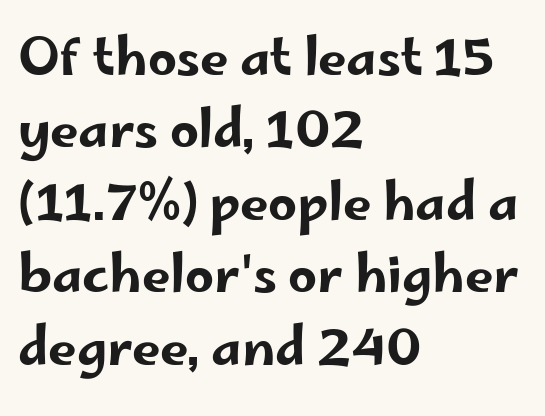
Q: Is the text italic (slanted)? A: No, it is upright.
Q: Is the typeface a serif or a sans-serif typeface? A: Sans-serif.
Q: Is the text underlined? A: No.
Q: How is the paragraph aligned? A: Left-aligned.
Q: Is the spacing between letters normal or unusually wide? A: Normal.
Q: Is the spacing between lines tight, normal or loose? A: Normal.
Q: Width (condensed, normal, or wide)? A: Wide.
Q: Stroke contrast? A: Low.
Q: x-height? A: Small.
Q: Monospaced? A: No.
